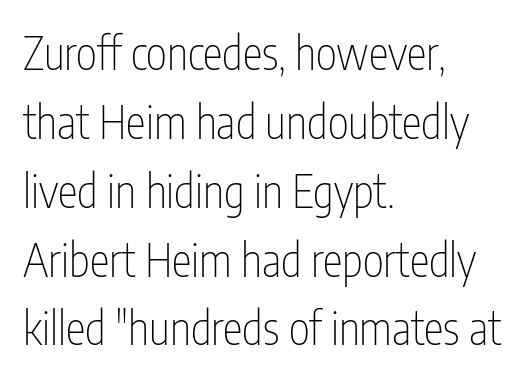
{"serif": "no", "italic": "no", "bold": "no", "weight": "thin", "width": "condensed", "stroke_contrast": "low", "x_height": "medium", "monospaced": "no", "underline": "no", "align": "left", "line_spacing": "normal", "line_spacing_ratio": 1.53, "letter_spacing": "normal", "letter_spacing_em": 0.0, "glyph_px": 45}
